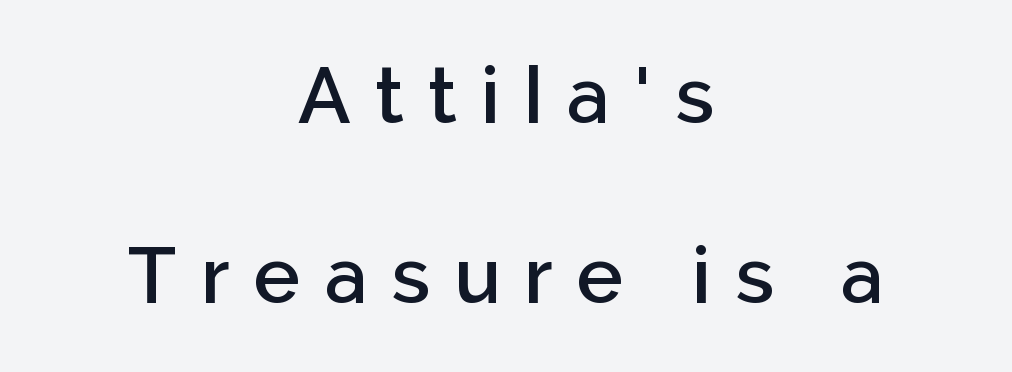
The rendering uses a large line-height, opening up the rows. A bare baseline throughout the passage. The text block is weighted toward neither margin, spreading evenly from the middle. Stroke thickness is moderately raised; the sample reads as semibold.
